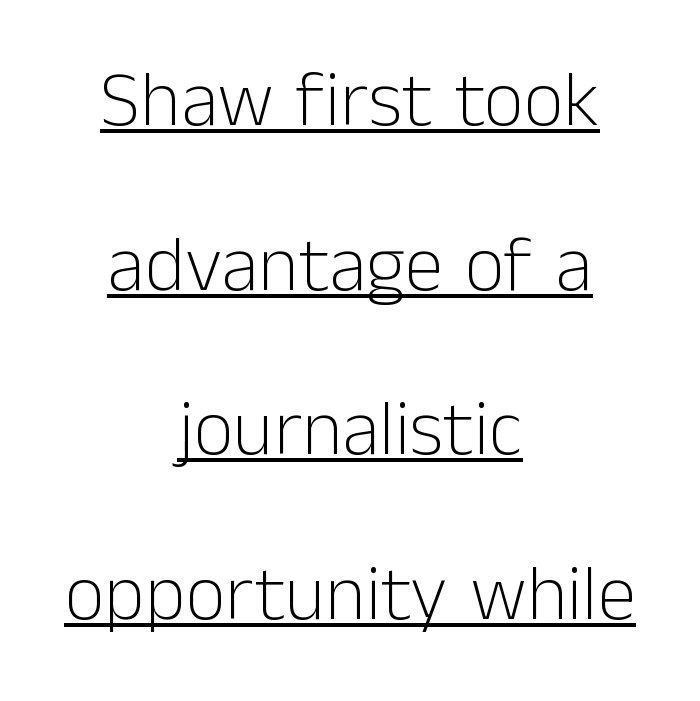
{"serif": "no", "italic": "no", "bold": "no", "weight": "light", "width": "normal", "stroke_contrast": "low", "x_height": "medium", "monospaced": "no", "underline": "yes", "align": "center", "line_spacing": "loose", "line_spacing_ratio": 2.11, "letter_spacing": "normal", "letter_spacing_em": 0.0, "glyph_px": 78}
